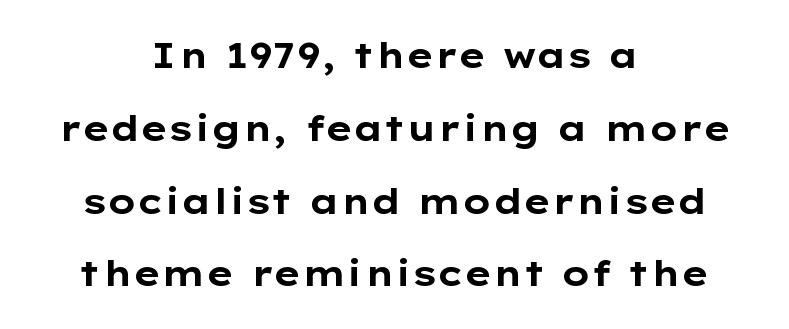
Q: Is the text bold? A: Yes.
Q: Is the text italic (slanted)? A: No, it is upright.
Q: Is the typeface a serif or a sans-serif typeface? A: Sans-serif.
Q: Is the text underlined? A: No.
Q: How is the paragraph aligned? A: Centered.
Q: Is the spacing between letters normal or unusually wide? A: Normal.
Q: Is the spacing between lines tight, normal or loose? A: Loose.
Q: Width (condensed, normal, or wide)? A: Wide.
Q: Stroke contrast? A: Low.
Q: x-height? A: Medium.
Q: Monospaced? A: No.
